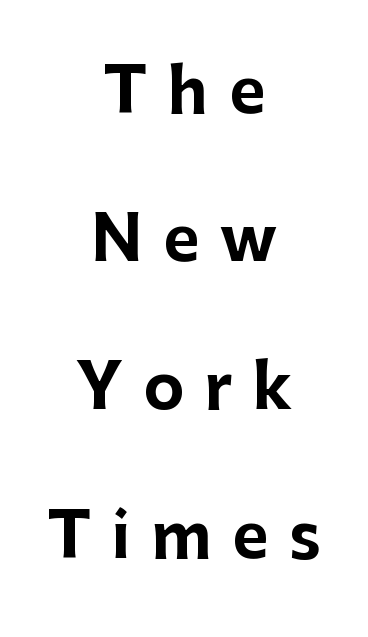
The image shows 62 px bold sans-serif type, upright; set centered, loose line spacing (2.39x), unusually wide letter spacing (+0.33 em), not underlined; low stroke contrast and a medium x-height.
